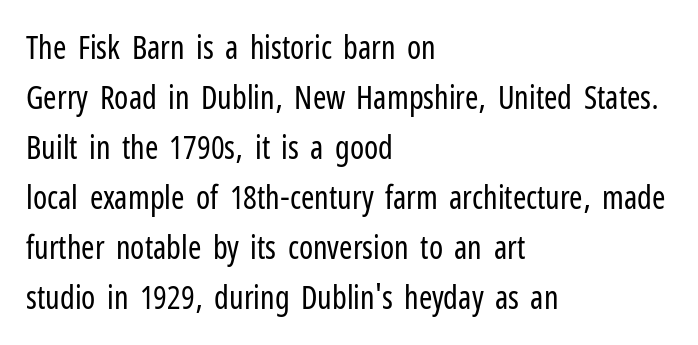
The image shows 32 px regular-weight, condensed sans-serif type, upright; set left-aligned, normal line spacing (1.56x), normal letter spacing, not underlined; low stroke contrast and a medium x-height.
